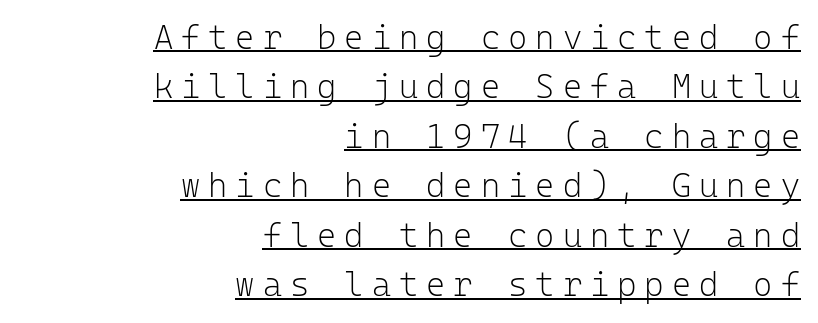
Q: Is the text bold? A: No.
Q: Is the text italic (slanted)? A: No, it is upright.
Q: Is the typeface a serif or a sans-serif typeface? A: Sans-serif.
Q: Is the text underlined? A: Yes.
Q: How is the paragraph aligned? A: Right-aligned.
Q: Is the spacing between letters normal or unusually wide? A: Unusually wide.
Q: Is the spacing between lines tight, normal or loose? A: Normal.
Q: Width (condensed, normal, or wide)? A: Normal.
Q: Stroke contrast? A: Low.
Q: x-height? A: Medium.
Q: Monospaced? A: Yes.
